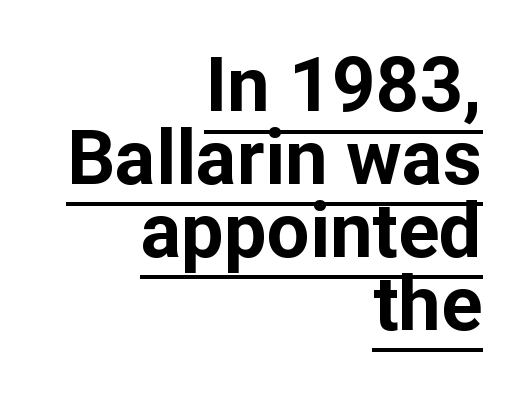
Q: Is the text bold? A: Yes.
Q: Is the text italic (slanted)? A: No, it is upright.
Q: Is the typeface a serif or a sans-serif typeface? A: Sans-serif.
Q: Is the text underlined? A: Yes.
Q: How is the paragraph aligned? A: Right-aligned.
Q: Is the spacing between letters normal or unusually wide? A: Normal.
Q: Is the spacing between lines tight, normal or loose? A: Tight.
Q: Width (condensed, normal, or wide)? A: Normal.
Q: Stroke contrast? A: Low.
Q: x-height? A: Medium.
Q: Monospaced? A: No.
